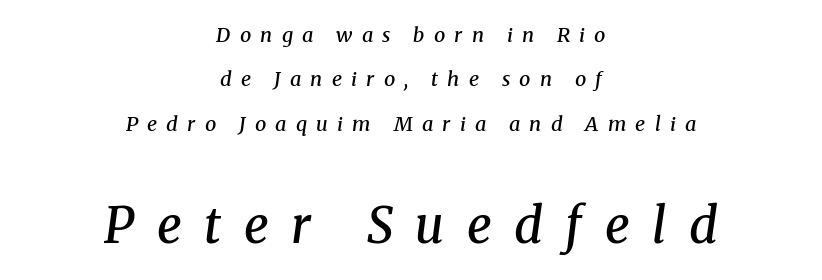
{"serif": "yes", "italic": "yes", "lean": "right", "slant_degrees": 8, "bold": "semi", "weight": "semibold", "width": "normal", "stroke_contrast": "medium", "x_height": "medium", "monospaced": "no", "underline": "no", "align": "center", "line_spacing": "loose", "line_spacing_ratio": 2.22, "letter_spacing": "wide", "letter_spacing_em": 0.46, "larger_block": "second", "size_ratio": 2.45, "glyph_px": 49}
